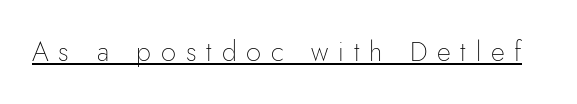
The image shows 27 px text type, upright; set unusually wide letter spacing (+0.36 em), underlined.
